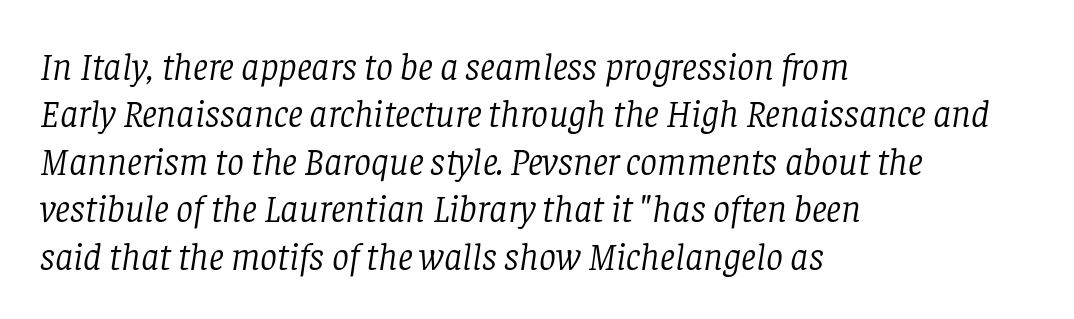
{"serif": "yes", "italic": "yes", "lean": "right", "slant_degrees": 8, "bold": "no", "weight": "light", "width": "normal", "stroke_contrast": "low", "x_height": "large", "monospaced": "no", "underline": "no", "align": "left", "line_spacing": "normal", "line_spacing_ratio": 1.25, "letter_spacing": "normal", "letter_spacing_em": 0.0, "glyph_px": 38}
